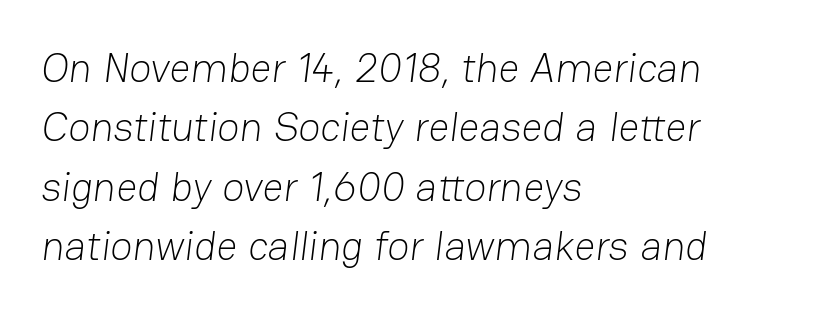
Q: Is the text bold? A: No.
Q: Is the typeface a serif or a sans-serif typeface? A: Sans-serif.
Q: Is the text underlined? A: No.
Q: How is the paragraph aligned? A: Left-aligned.
Q: Is the spacing between letters normal or unusually wide? A: Normal.
Q: Is the spacing between lines tight, normal or loose? A: Normal.
Q: Width (condensed, normal, or wide)? A: Normal.
Q: Stroke contrast? A: Low.
Q: x-height? A: Medium.
Q: Monospaced? A: No.
